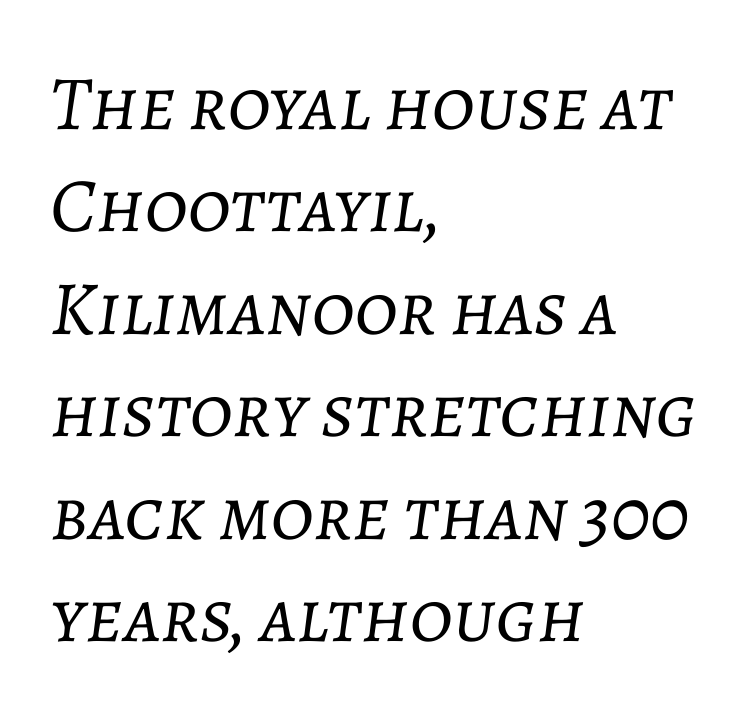
The image shows 77 px light type, italic (leaning right); set left-aligned, normal line spacing (1.33x), normal letter spacing, not underlined; low stroke contrast and a medium x-height.
